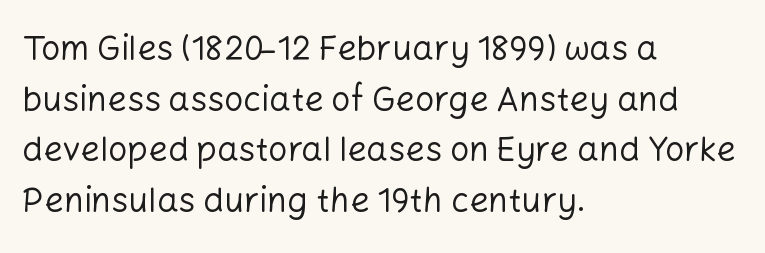
Q: Is the text bold? A: No.
Q: Is the text italic (slanted)? A: No, it is upright.
Q: Is the typeface a serif or a sans-serif typeface? A: Sans-serif.
Q: Is the text underlined? A: No.
Q: How is the paragraph aligned? A: Left-aligned.
Q: Is the spacing between letters normal or unusually wide? A: Normal.
Q: Is the spacing between lines tight, normal or loose? A: Normal.
Q: Width (condensed, normal, or wide)? A: Normal.
Q: Stroke contrast? A: Low.
Q: x-height? A: Medium.
Q: Monospaced? A: No.
